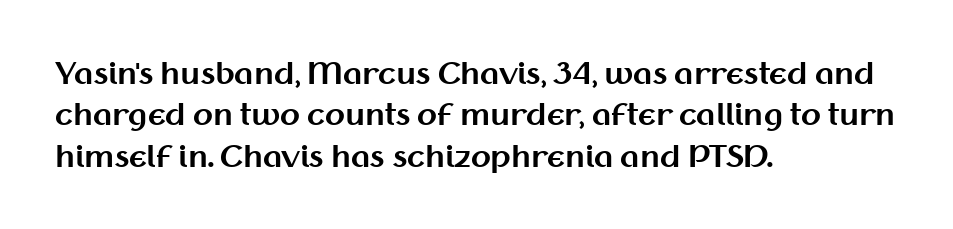
The image shows 29 px bold sans-serif type, upright; set left-aligned, normal line spacing (1.43x), normal letter spacing, not underlined; medium stroke contrast and a medium x-height.
